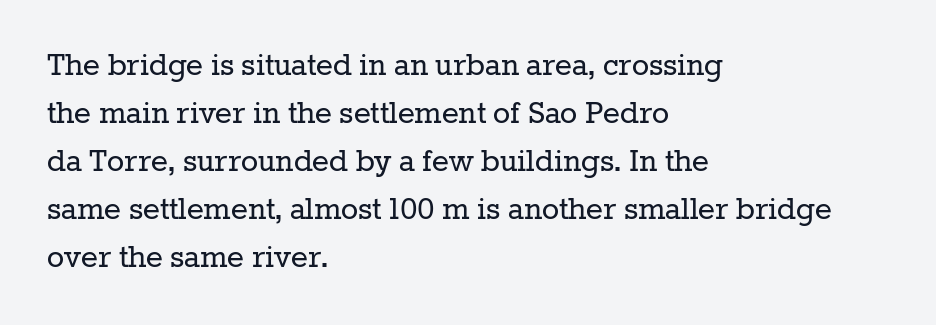
{"serif": "yes", "italic": "no", "bold": "no", "weight": "regular", "width": "normal", "stroke_contrast": "low", "x_height": "medium", "monospaced": "no", "underline": "no", "align": "left", "line_spacing": "normal", "line_spacing_ratio": 1.33, "letter_spacing": "normal", "letter_spacing_em": 0.0, "glyph_px": 36}
